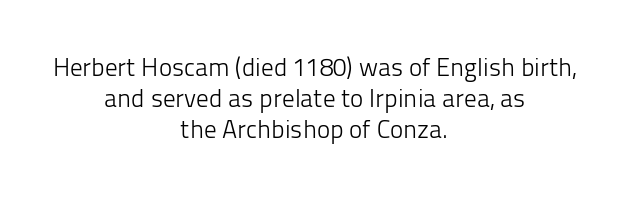
Nothing heavy about these letters — not bold at all. A bare baseline throughout the passage. This block has exactly the height ordinary leading produces. The lettering holds an erect, upright posture throughout. This sample is center-justified, so both line endings float freely.
